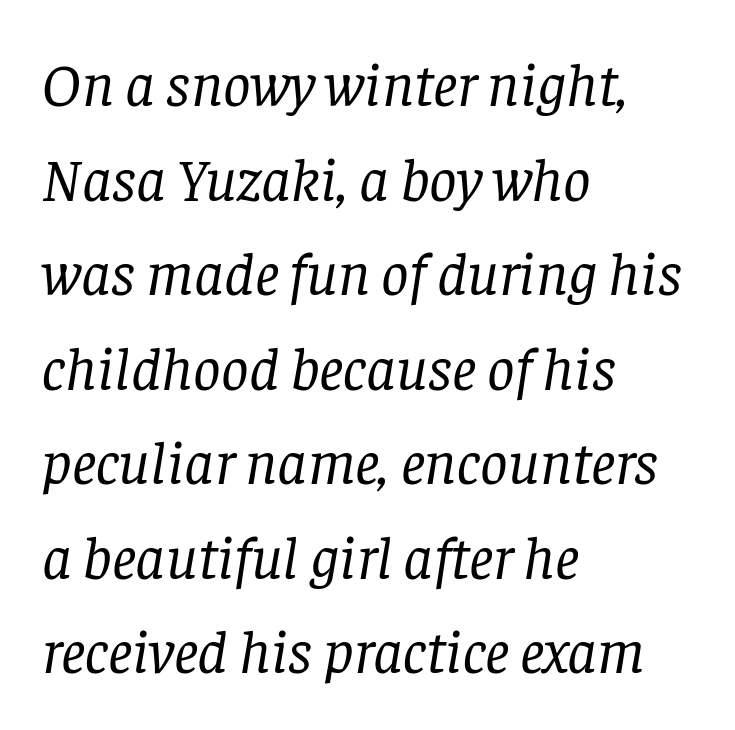
{"serif": "yes", "italic": "yes", "lean": "right", "slant_degrees": 8, "bold": "no", "weight": "regular", "width": "normal", "stroke_contrast": "low", "x_height": "large", "monospaced": "no", "underline": "no", "align": "left", "line_spacing": "normal", "line_spacing_ratio": 1.55, "letter_spacing": "normal", "letter_spacing_em": 0.0, "glyph_px": 61}
